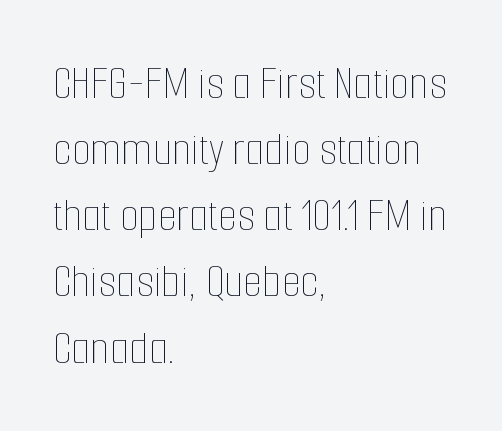
{"italic": "no", "bold": "no", "weight": "thin", "width": "condensed", "stroke_contrast": "low", "x_height": "medium", "monospaced": "no", "underline": "no", "align": "left", "line_spacing": "normal", "line_spacing_ratio": 1.35, "letter_spacing": "normal", "letter_spacing_em": 0.0, "glyph_px": 49}
